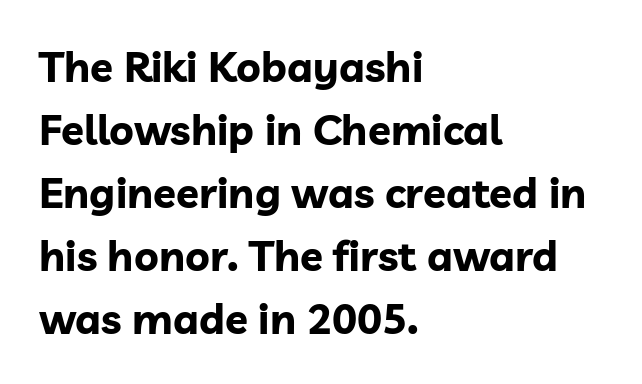
The font family rendered here belongs to the sans-serif group. Honestly, the row spacing looks completely unremarkable. The specimen reads as upright at a glance. Heavy, bold letterforms. A typesetter would call this zero additional tracking.
